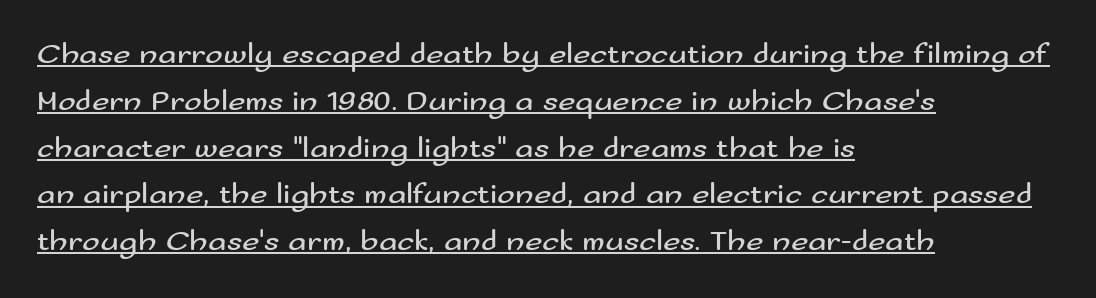
The image shows 30 px regular-weight, wide sans-serif type, upright; set left-aligned, normal line spacing (1.56x), normal letter spacing, underlined; medium stroke contrast and a small x-height.
